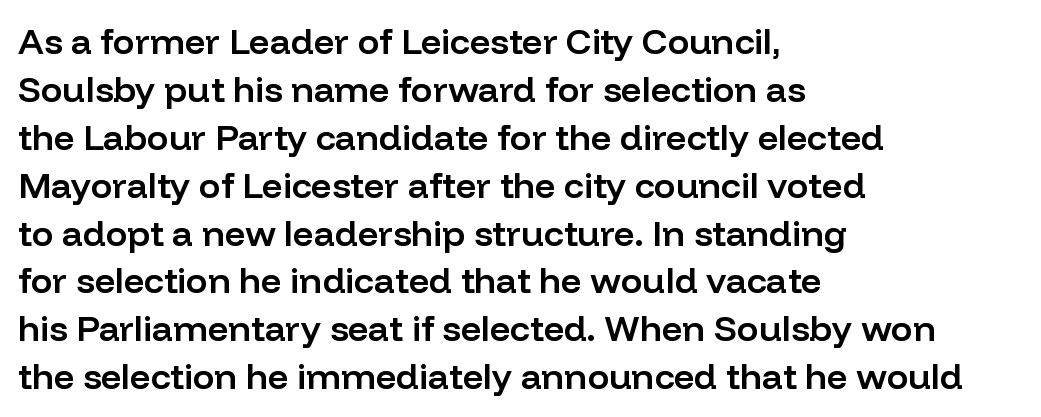
The image shows 36 px semibold sans-serif type, upright; set left-aligned, normal line spacing (1.33x), normal letter spacing, not underlined; low stroke contrast and a medium x-height.
